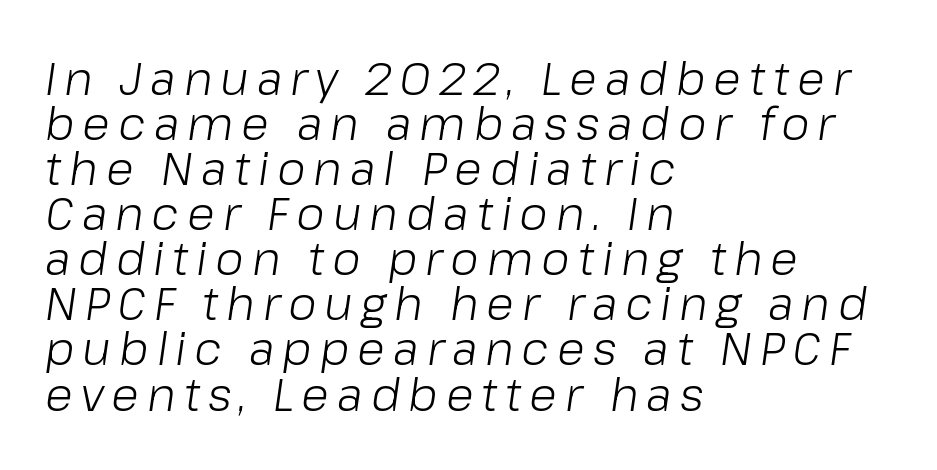
Q: Is the text bold? A: No.
Q: Is the text italic (slanted)? A: Yes, it leans right by about 8 degrees.
Q: Is the text underlined? A: No.
Q: How is the paragraph aligned? A: Left-aligned.
Q: Is the spacing between lines tight, normal or loose? A: Tight.
Q: Width (condensed, normal, or wide)? A: Normal.
Q: Stroke contrast? A: Low.
Q: x-height? A: Medium.
Q: Monospaced? A: No.
